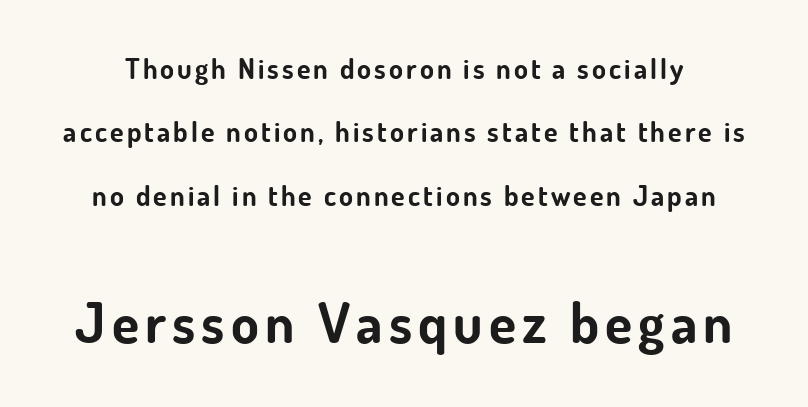
Q: Is the text bold? A: Yes.
Q: Is the text italic (slanted)? A: No, it is upright.
Q: Is the typeface a serif or a sans-serif typeface? A: Sans-serif.
Q: Is the text underlined? A: No.
Q: Is the spacing between lines tight, normal or loose? A: Loose.
Q: Which block of text is set in a larger size, the first (top) or the second (bottom)? A: The second (bottom) one.
Q: Width (condensed, normal, or wide)? A: Normal.
Q: Stroke contrast? A: Low.
Q: x-height? A: Small.
Q: Monospaced? A: No.
